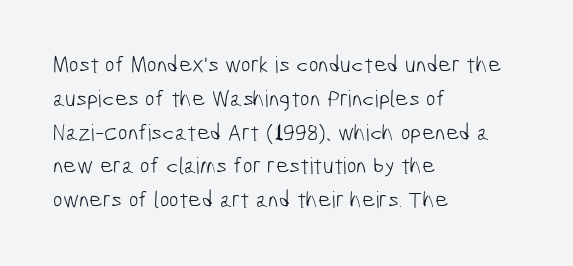
The zone under the glyphs is completely vacant. These lines keep a tight, regular rhythm from letter to letter. The cut favours lightness, reaching ordinary text weight at its darkest. These lines stack with their left ends in a neat column.
